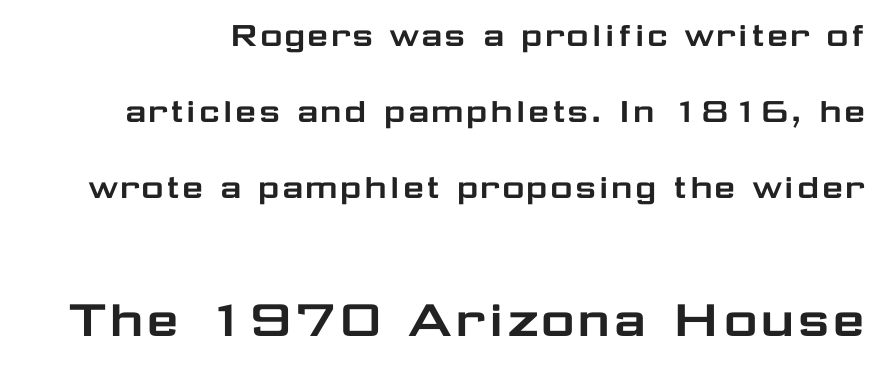
Q: Is the text italic (slanted)? A: No, it is upright.
Q: Is the typeface a serif or a sans-serif typeface? A: Sans-serif.
Q: Is the text underlined? A: No.
Q: Is the spacing between letters normal or unusually wide? A: Normal.
Q: Is the spacing between lines tight, normal or loose? A: Loose.
Q: Which block of text is set in a larger size, the first (top) or the second (bottom)? A: The second (bottom) one.
Q: Width (condensed, normal, or wide)? A: Wide.
Q: Stroke contrast? A: Low.
Q: x-height? A: Medium.
Q: Monospaced? A: No.
